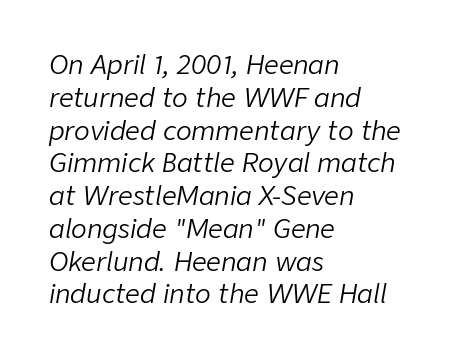
Q: Is the text bold? A: No.
Q: Is the text italic (slanted)? A: Yes, it leans right by about 9 degrees.
Q: Is the text underlined? A: No.
Q: How is the paragraph aligned? A: Left-aligned.
Q: Is the spacing between letters normal or unusually wide? A: Normal.
Q: Is the spacing between lines tight, normal or loose? A: Normal.
